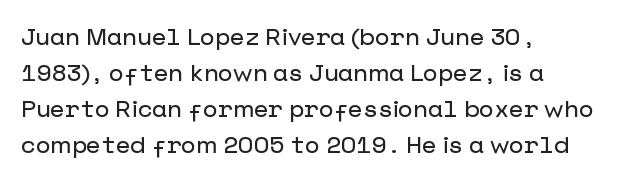
The image shows 24 px text type, upright; set left-aligned, normal line spacing (1.5x), normal letter spacing, not underlined.
